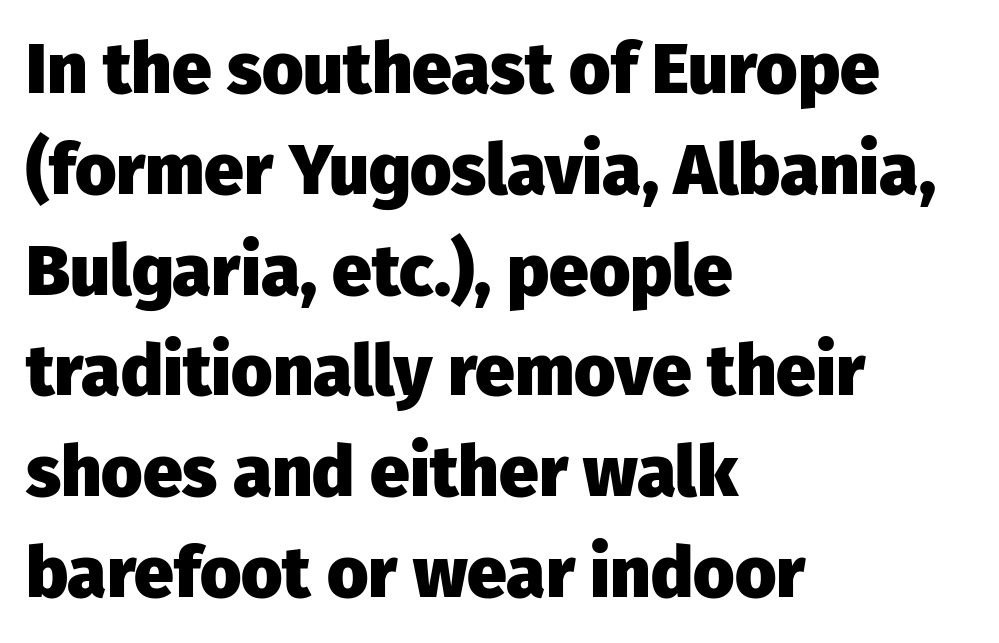
Nothing unusual about the tracking: characters are spaced as the font intends. If you drew a ruler down the left edge, every line would touch it. Tall strokes in this sample are plumb rather than angled. These lines are composed in type without serifs. Heavy-handed strokes throughout: this text is bold.
